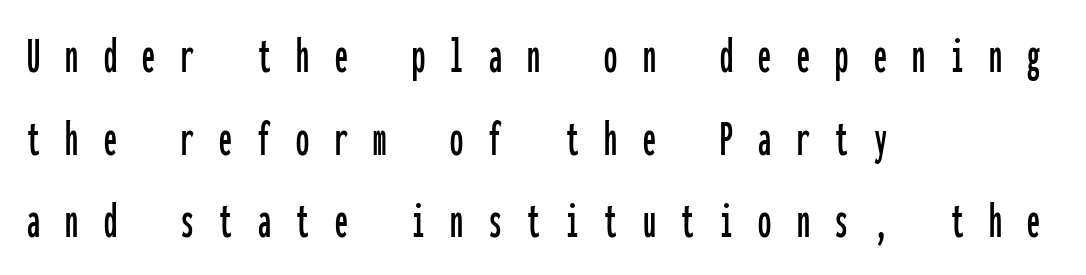
Q: Is the text italic (slanted)? A: No, it is upright.
Q: Is the typeface a serif or a sans-serif typeface? A: Sans-serif.
Q: Is the text underlined? A: No.
Q: How is the paragraph aligned? A: Left-aligned.
Q: Is the spacing between letters normal or unusually wide? A: Unusually wide.
Q: Is the spacing between lines tight, normal or loose? A: Normal.
Q: Width (condensed, normal, or wide)? A: Condensed.
Q: Stroke contrast? A: Low.
Q: x-height? A: Medium.
Q: Monospaced? A: Yes.
